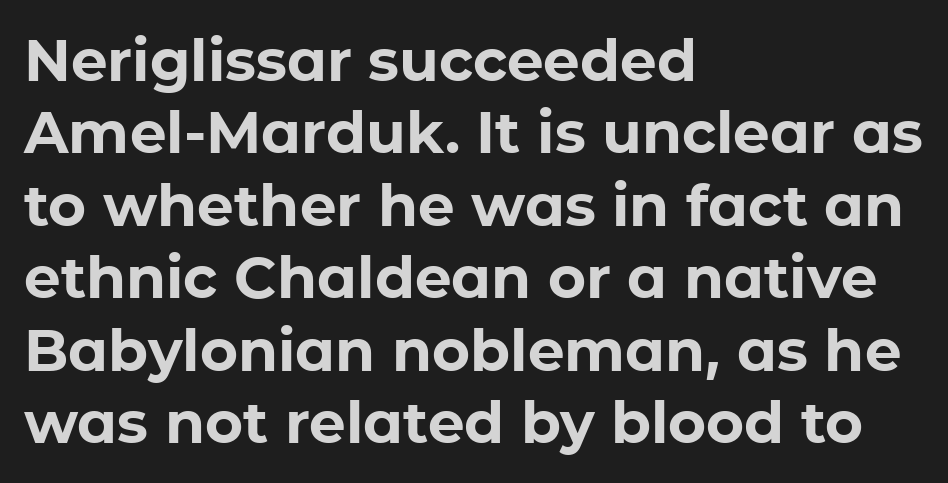
Q: Is the text bold? A: Yes.
Q: Is the text italic (slanted)? A: No, it is upright.
Q: Is the typeface a serif or a sans-serif typeface? A: Sans-serif.
Q: Is the text underlined? A: No.
Q: How is the paragraph aligned? A: Left-aligned.
Q: Is the spacing between letters normal or unusually wide? A: Normal.
Q: Is the spacing between lines tight, normal or loose? A: Normal.
Q: Width (condensed, normal, or wide)? A: Normal.
Q: Stroke contrast? A: Low.
Q: x-height? A: Medium.
Q: Monospaced? A: No.
